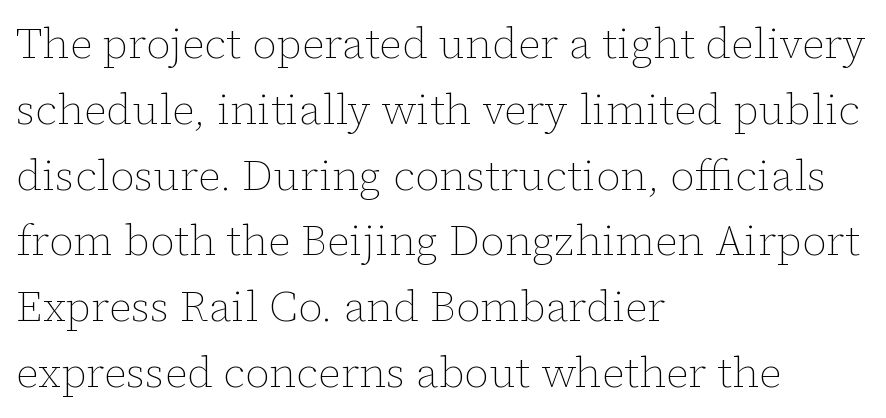
{"italic": "no", "bold": "no", "weight": "thin", "width": "normal", "stroke_contrast": "low", "x_height": "medium", "monospaced": "no", "underline": "no", "align": "left", "line_spacing": "normal", "line_spacing_ratio": 1.53, "letter_spacing": "normal", "letter_spacing_em": 0.0, "glyph_px": 43}
